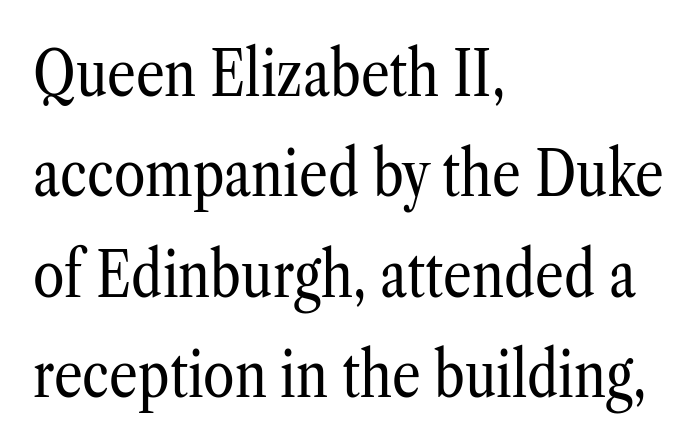
Alignment: flush left. Each row of text sits above clean, open space. The font's upright variant was chosen for this text. Font category for this specimen: serif. Interline gaps are of average width in this sample.
